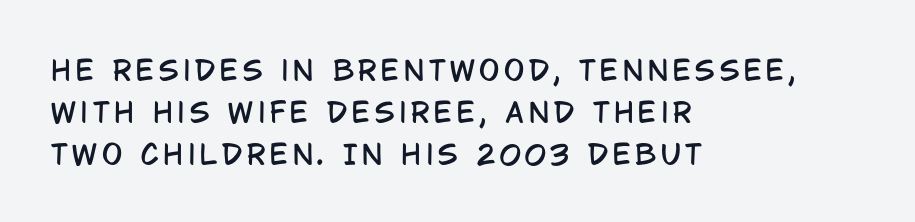
Only glyphs here, with clear space below each row. All the whitespace from short lines collects on the right. Baseline-to-baseline distance is the conventional proportion of letter height. Does the lettering tilt? It doesn't — this is upright.
